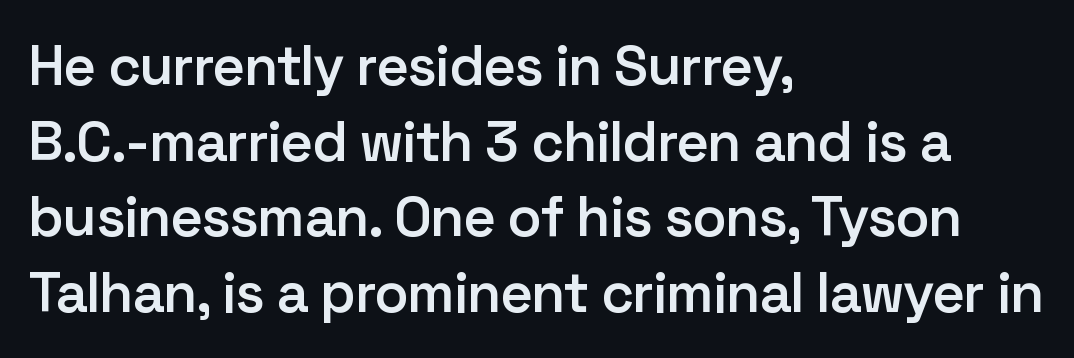
{"serif": "no", "italic": "no", "bold": "semi", "weight": "semibold", "width": "normal", "stroke_contrast": "low", "x_height": "medium", "monospaced": "no", "underline": "no", "align": "left", "line_spacing": "normal", "line_spacing_ratio": 1.35, "letter_spacing": "normal", "letter_spacing_em": 0.0, "glyph_px": 56}
